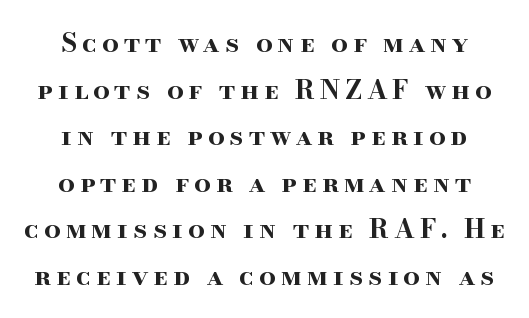
The image shows 26 px bold type, upright; set centered, line spacing 1.79x, not underlined.
